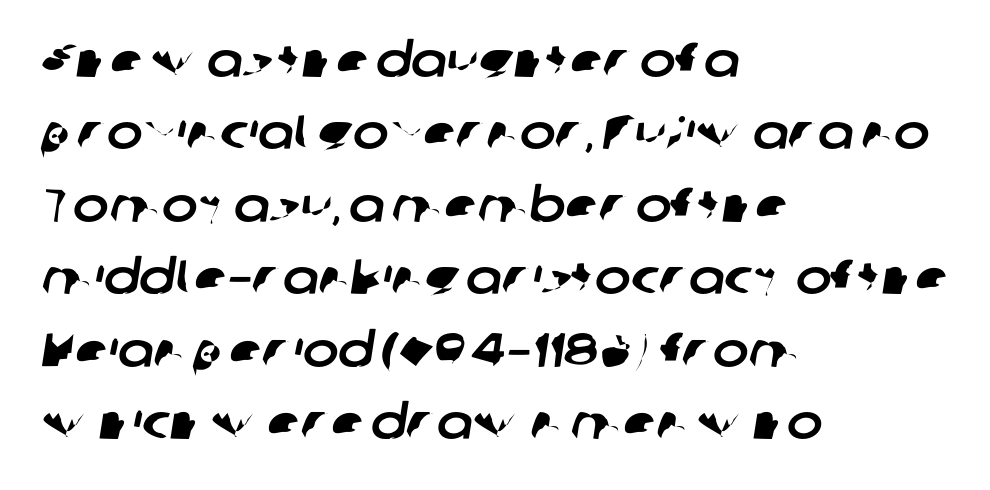
The image shows 48 px sans-serif type; set left-aligned, normal line spacing (1.51x), normal letter spacing, not underlined; low stroke contrast and a medium x-height.
